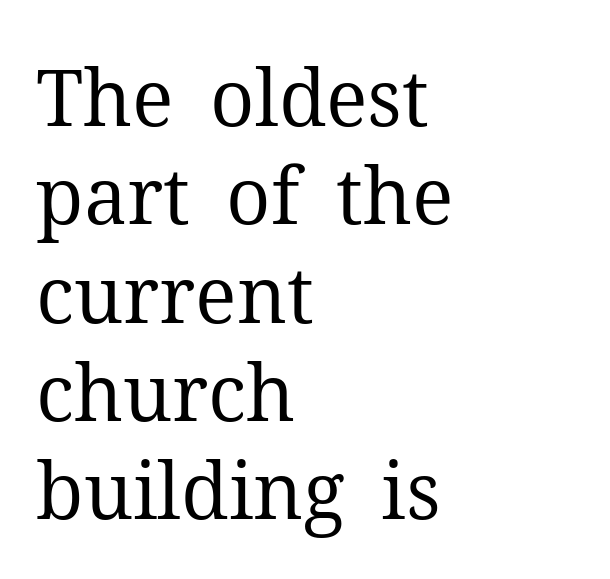
{"serif": "yes", "italic": "no", "bold": "no", "weight": "regular", "width": "normal", "stroke_contrast": "medium", "x_height": "medium", "monospaced": "no", "underline": "no", "align": "left", "line_spacing": "normal", "line_spacing_ratio": 1.26, "letter_spacing": "normal", "letter_spacing_em": 0.0, "glyph_px": 78}
